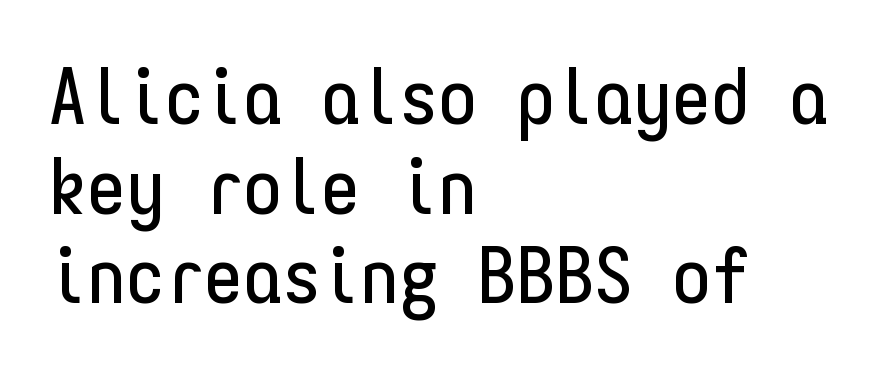
The string is rendered with underlining switched off. Each letter's strokes conclude bluntly, with no projecting serifs. When letters stand straight like this, we call the style roman or upright. Every character here occupies the same horizontal width, giving the sample a typewriter-like rhythm. This rendering leaves character spacing at its baseline value.
